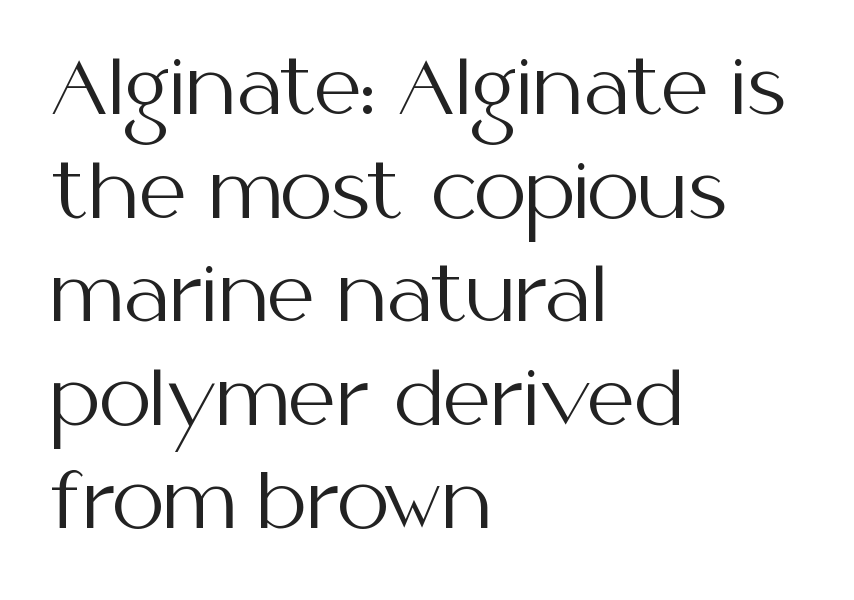
The image shows 74 px regular-weight sans-serif type, upright; set left-aligned, normal line spacing (1.4x), normal letter spacing, not underlined; medium stroke contrast and a medium x-height.
